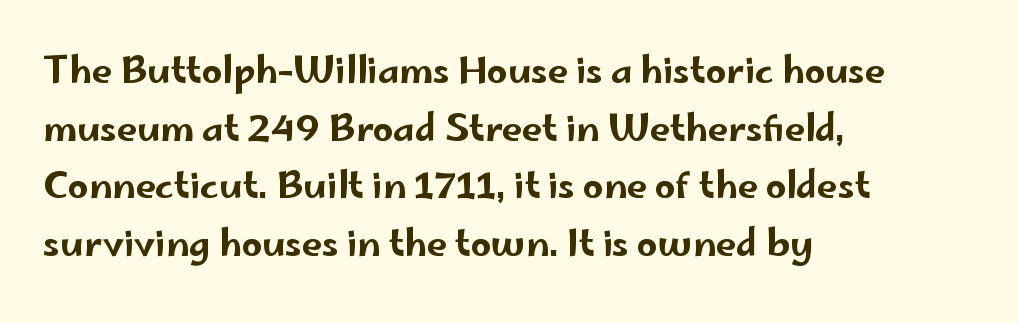
Q: Is the text italic (slanted)? A: No, it is upright.
Q: Is the typeface a serif or a sans-serif typeface? A: Sans-serif.
Q: Is the text underlined? A: No.
Q: How is the paragraph aligned? A: Left-aligned.
Q: Is the spacing between letters normal or unusually wide? A: Normal.
Q: Is the spacing between lines tight, normal or loose? A: Normal.
Q: Width (condensed, normal, or wide)? A: Wide.
Q: Stroke contrast? A: Low.
Q: x-height? A: Small.
Q: Monospaced? A: No.
